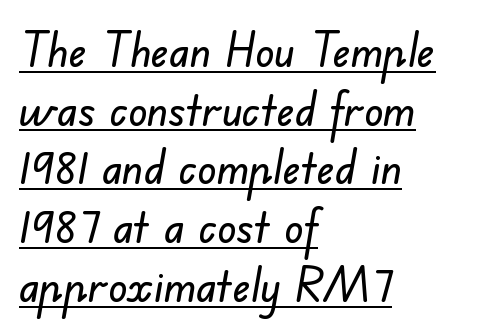
Q: Is the typeface a serif or a sans-serif typeface? A: Sans-serif.
Q: Is the text underlined? A: Yes.
Q: How is the paragraph aligned? A: Left-aligned.
Q: Is the spacing between letters normal or unusually wide? A: Normal.
Q: Is the spacing between lines tight, normal or loose? A: Normal.
Q: Width (condensed, normal, or wide)? A: Normal.
Q: Stroke contrast? A: Low.
Q: x-height? A: Small.
Q: Monospaced? A: No.
